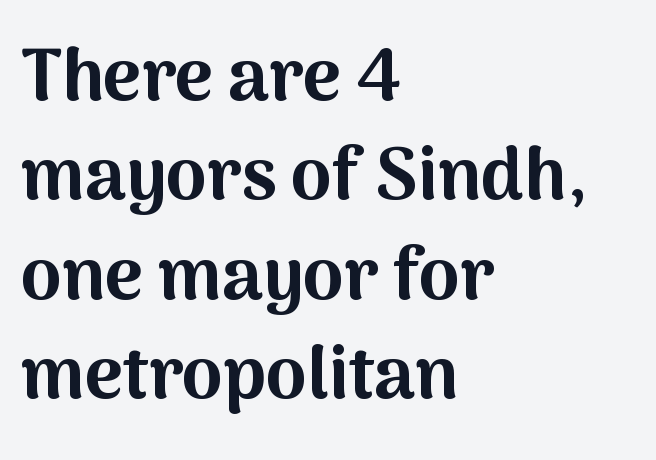
A student would call this left alignment; a typographer would say flush left, rag right. Looks like regular typesetting: each glyph gets only the width it needs. Does the leading feel generous? No, just average. Strokes here are thick enough to call this a true bold. Posture: vertical.
